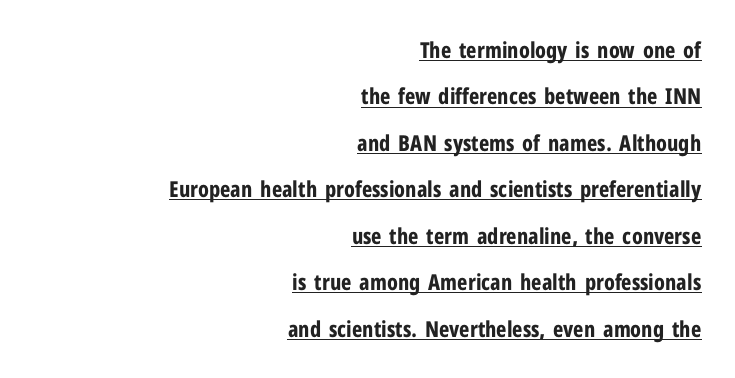
The image shows 22 px bold type, upright; set right-aligned, loose line spacing (2.11x), normal letter spacing, underlined.
